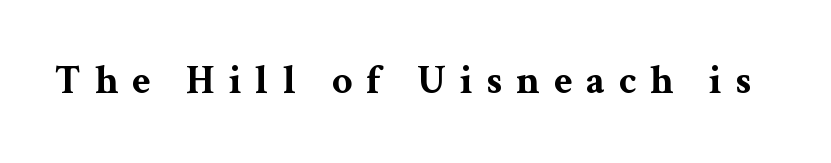
Q: Is the text bold? A: Yes.
Q: Is the text italic (slanted)? A: No, it is upright.
Q: Is the typeface a serif or a sans-serif typeface? A: Serif.
Q: Is the text underlined? A: No.
Q: Is the spacing between letters normal or unusually wide? A: Unusually wide.
Q: Width (condensed, normal, or wide)? A: Wide.
Q: Stroke contrast? A: Medium.
Q: x-height? A: Medium.
Q: Monospaced? A: No.
